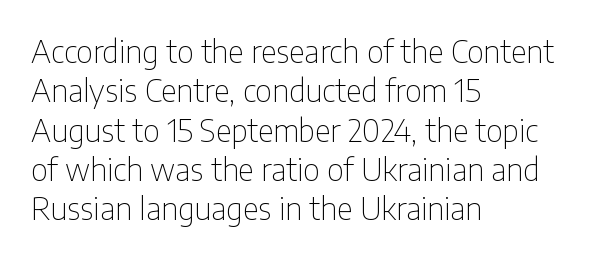
How would I describe the line gaps? Plain and ordinary. The baseline area is clear. The text was rendered using a sans face with plain stroke endings. Do the characters align in a grid? No, the font is proportional. The setting favours the left margin, as ordinary paragraphs usually do. Short note: letters normally spaced.
